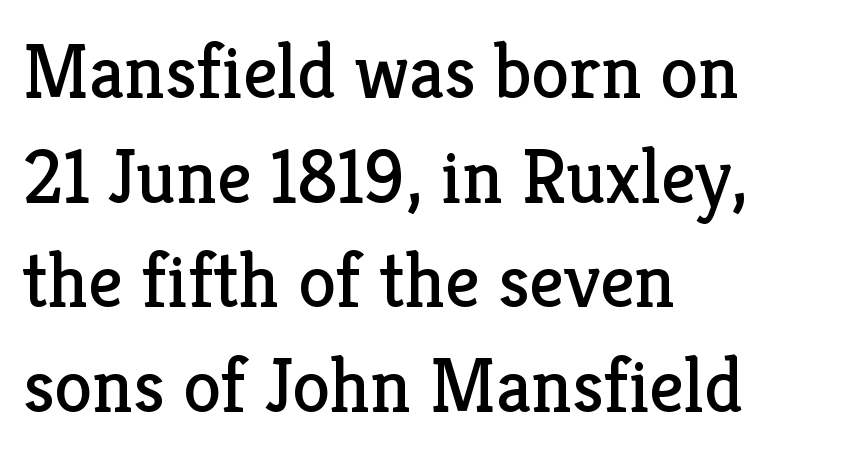
Varying glyph widths throughout — classic text-font behaviour. The letterforms sit at book weight or below. Descenders are the only things crossing below the line. If you drew a ruler down the left edge, every line would touch it.
